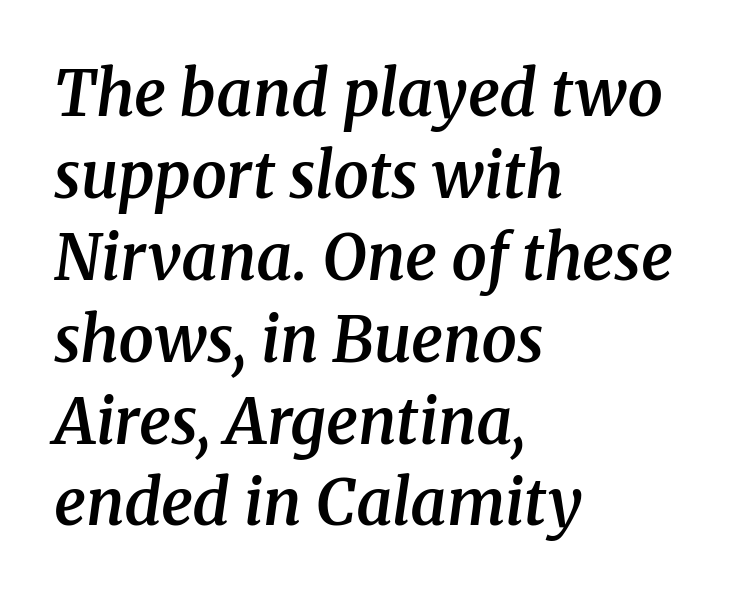
The image shows 63 px semibold serif type, italic (leaning right); set left-aligned, normal line spacing (1.3x), normal letter spacing, not underlined; medium stroke contrast and a medium x-height.
